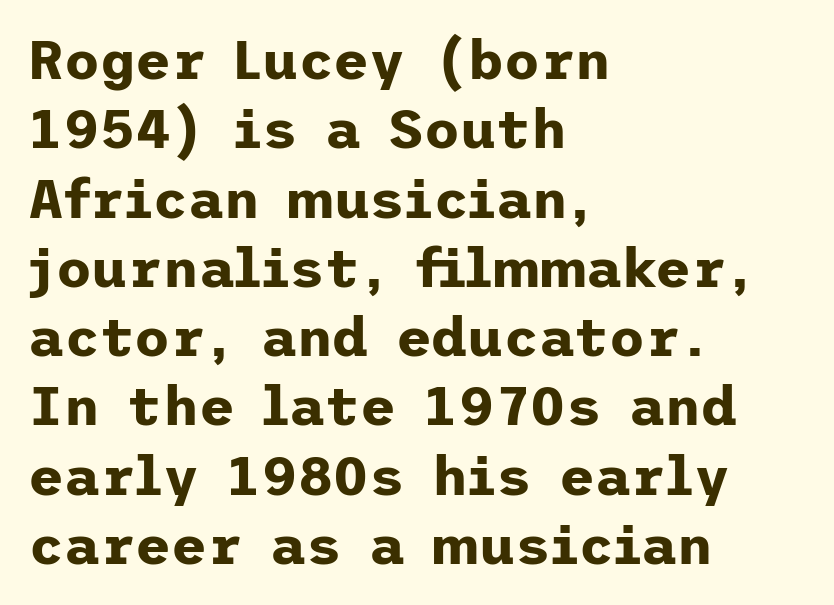
The line texture is even and compact thanks to regular tracking. You'd pick this weight for a headline — it's a proper bold. Regarding leading, the lines here are spaced in the standard way. Examine the stroke ends and you'll find no serifs. Check the space under the baseline: it is left empty. This sample is left-justified, so line endings fall wherever the words run out.
